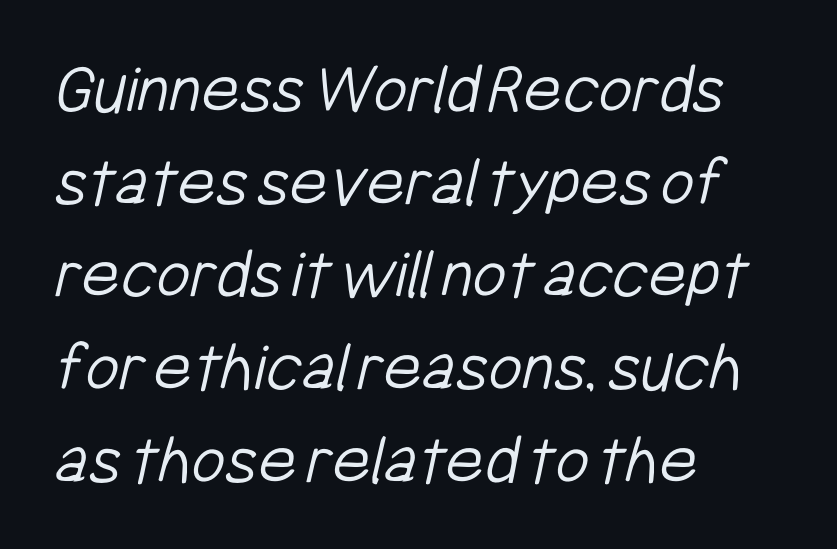
{"serif": "no", "bold": "no", "weight": "light", "width": "condensed", "stroke_contrast": "low", "x_height": "medium", "monospaced": "no", "underline": "no", "align": "left", "line_spacing": "normal", "line_spacing_ratio": 1.27, "letter_spacing": "normal", "letter_spacing_em": 0.0, "glyph_px": 73}
